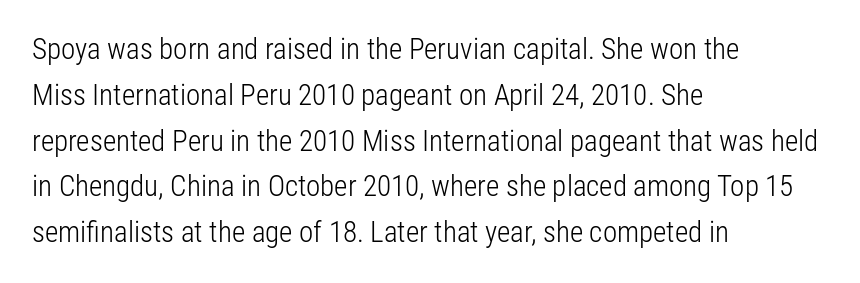
{"serif": "no", "italic": "no", "bold": "no", "weight": "light", "width": "condensed", "stroke_contrast": "low", "x_height": "medium", "monospaced": "no", "underline": "no", "align": "left", "line_spacing": "normal", "line_spacing_ratio": 1.58, "letter_spacing": "normal", "letter_spacing_em": 0.0, "glyph_px": 29}
